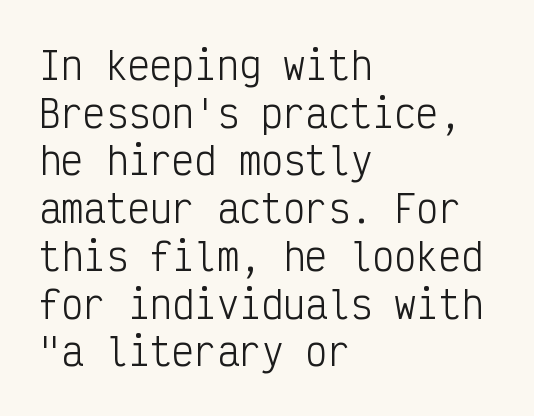
{"serif": "no", "italic": "no", "bold": "no", "weight": "light", "width": "condensed", "stroke_contrast": "low", "x_height": "medium", "monospaced": "yes", "underline": "no", "align": "left", "line_spacing": "normal", "line_spacing_ratio": 1.29, "letter_spacing": "normal", "letter_spacing_em": 0.0, "glyph_px": 37}
